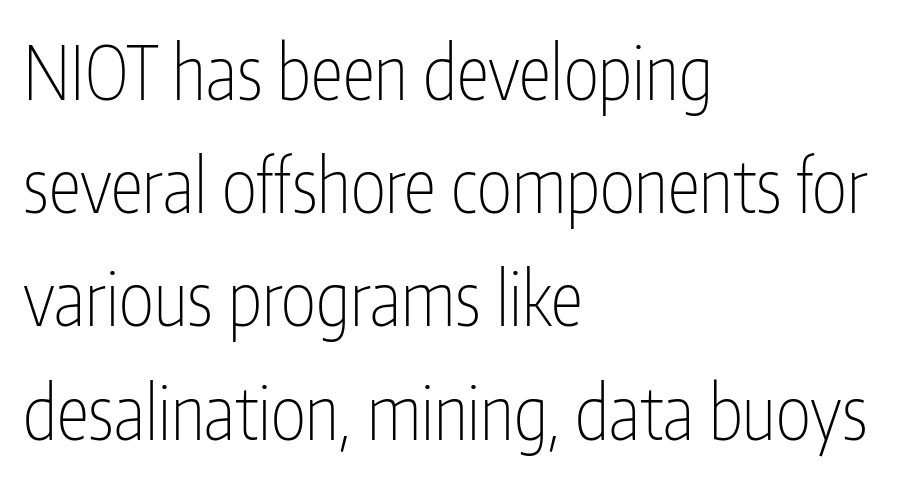
{"serif": "no", "italic": "no", "bold": "no", "weight": "thin", "width": "condensed", "stroke_contrast": "low", "x_height": "medium", "monospaced": "no", "underline": "no", "align": "left", "line_spacing": "normal", "line_spacing_ratio": 1.53, "letter_spacing": "normal", "letter_spacing_em": 0.0, "glyph_px": 74}
